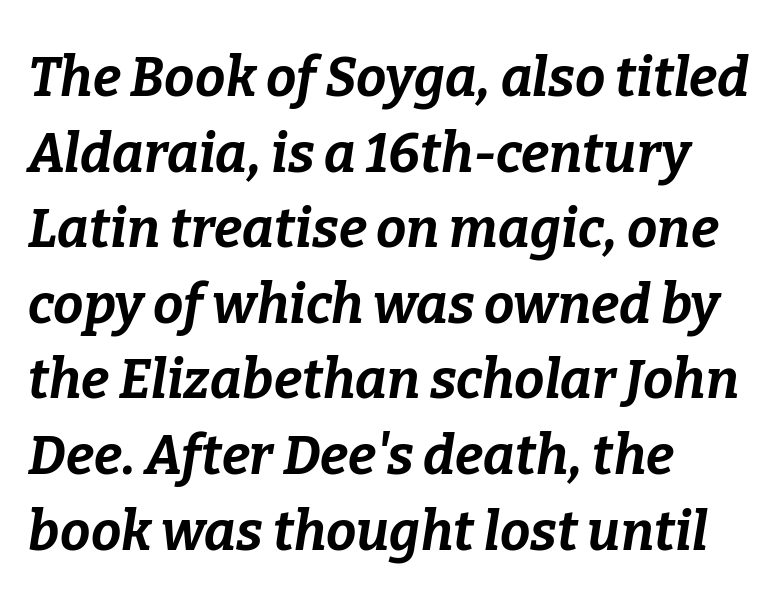
Q: Is the text bold? A: Yes.
Q: Is the text italic (slanted)? A: Yes, it leans right by about 9 degrees.
Q: Is the text underlined? A: No.
Q: How is the paragraph aligned? A: Left-aligned.
Q: Is the spacing between letters normal or unusually wide? A: Normal.
Q: Is the spacing between lines tight, normal or loose? A: Normal.
Q: Width (condensed, normal, or wide)? A: Normal.
Q: Stroke contrast? A: Low.
Q: x-height? A: Medium.
Q: Monospaced? A: No.
